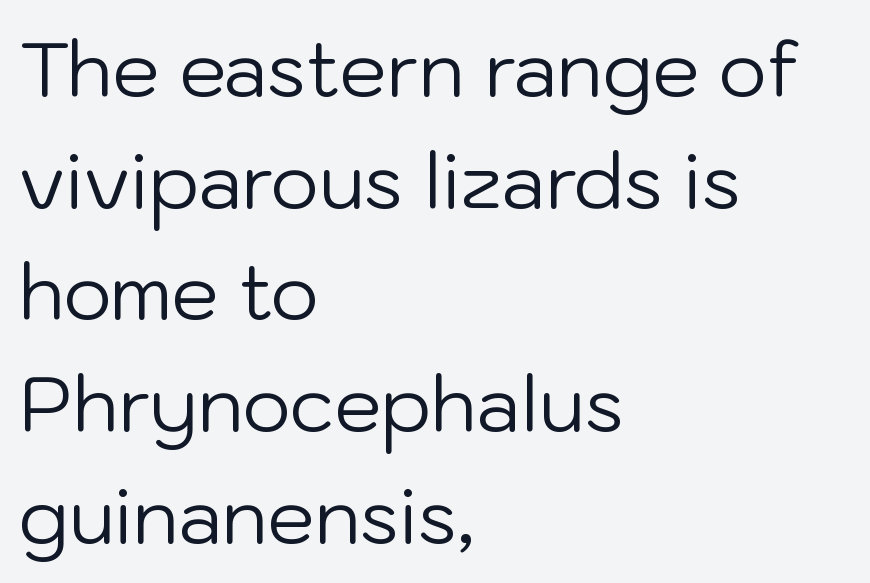
The image shows 75 px regular-weight sans-serif type, upright; set left-aligned, normal line spacing (1.49x), normal letter spacing, not underlined; low stroke contrast and a medium x-height.
